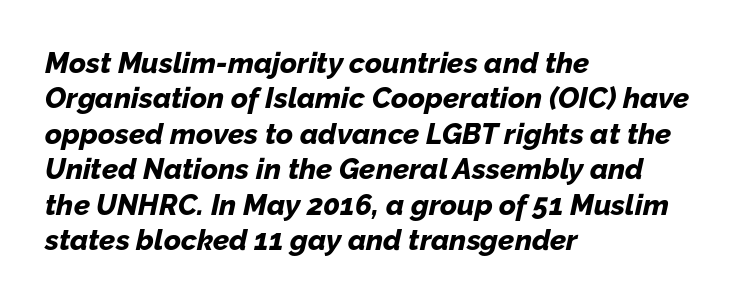
Q: Is the text bold? A: Yes.
Q: Is the text italic (slanted)? A: Yes, it leans right by about 12 degrees.
Q: Is the text underlined? A: No.
Q: How is the paragraph aligned? A: Left-aligned.
Q: Is the spacing between letters normal or unusually wide? A: Normal.
Q: Width (condensed, normal, or wide)? A: Normal.
Q: Stroke contrast? A: Low.
Q: x-height? A: Medium.
Q: Monospaced? A: No.
